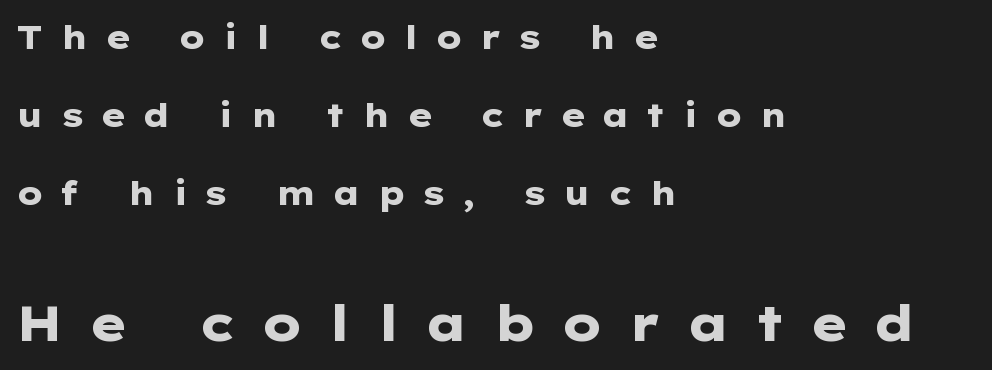
{"serif": "no", "italic": "no", "bold": "yes", "weight": "heavy", "width": "wide", "stroke_contrast": "low", "x_height": "medium", "monospaced": "no", "underline": "no", "align": "left", "line_spacing": "loose", "line_spacing_ratio": 2.37, "letter_spacing": "wide", "letter_spacing_em": 0.49, "larger_block": "second", "size_ratio": 1.52, "glyph_px": 50}
